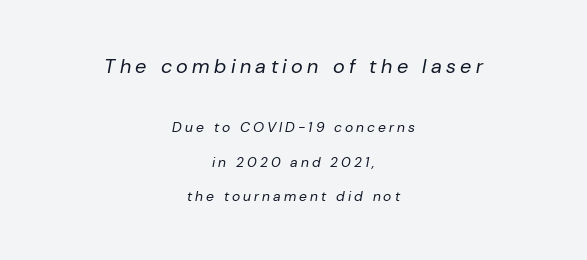
Q: Is the text bold? A: No.
Q: Is the text italic (slanted)? A: Yes, it leans right by about 10 degrees.
Q: Is the text underlined? A: No.
Q: How is the paragraph aligned? A: Centered.
Q: Is the spacing between letters normal or unusually wide? A: Unusually wide.
Q: Is the spacing between lines tight, normal or loose? A: Loose.
Q: Which block of text is set in a larger size, the first (top) or the second (bottom)? A: The first (top) one.
